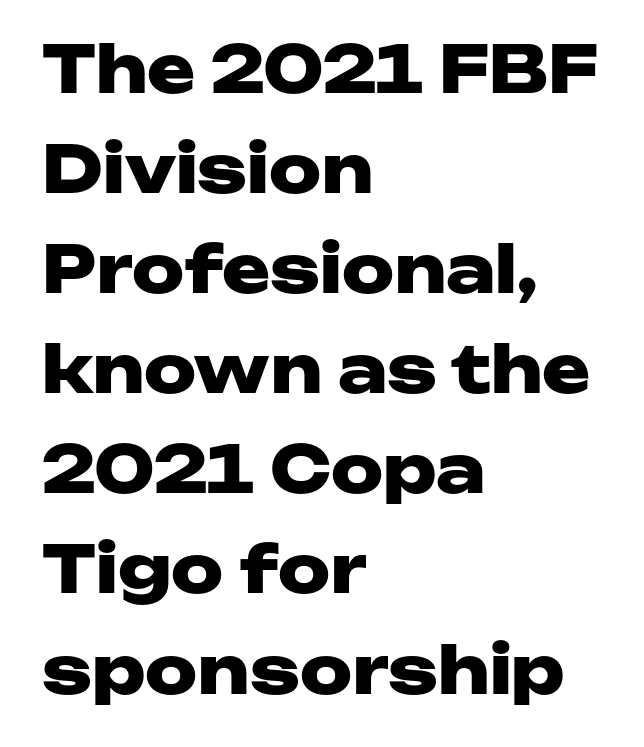
Q: Is the text bold? A: Yes.
Q: Is the text italic (slanted)? A: No, it is upright.
Q: Is the typeface a serif or a sans-serif typeface? A: Sans-serif.
Q: Is the text underlined? A: No.
Q: How is the paragraph aligned? A: Left-aligned.
Q: Is the spacing between letters normal or unusually wide? A: Normal.
Q: Is the spacing between lines tight, normal or loose? A: Normal.
Q: Width (condensed, normal, or wide)? A: Wide.
Q: Stroke contrast? A: Low.
Q: x-height? A: Medium.
Q: Monospaced? A: No.
